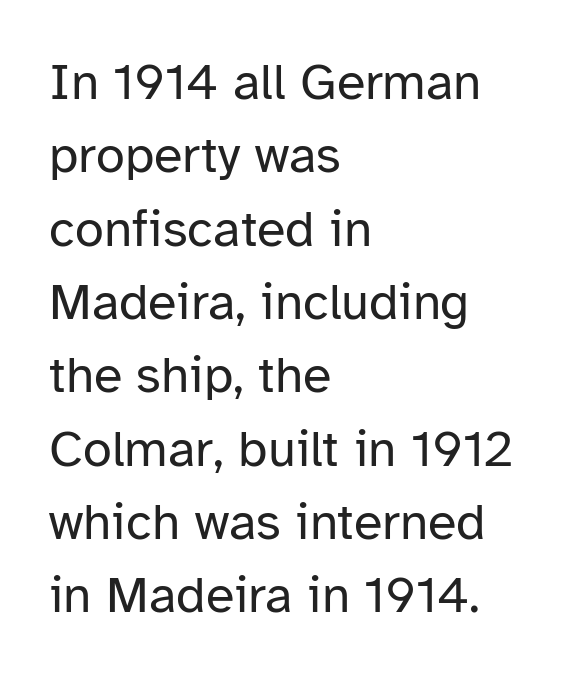
It's the straight-up-and-down kind of type. Stems and bowls with no extra thickness — not bold. You could call the tracking neutral — neither tight nor loose. Look at the bottom of the vertical strokes: they stop flat, with no serifs. This sample is left-justified, so line endings fall wherever the words run out.
